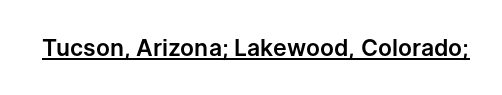
You can see a thin bar hugging the bottom of the glyphs. This rendering leaves character spacing at its baseline value. Style check: upright.
